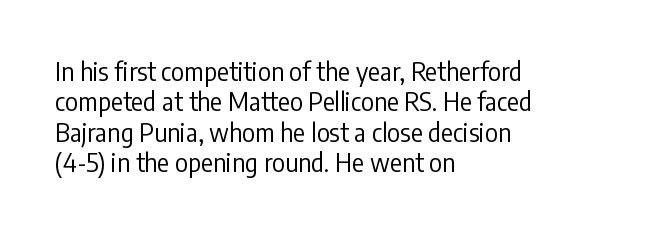
The image shows 25 px text type, upright; set left-aligned, line spacing 1.22x, normal letter spacing, not underlined.
